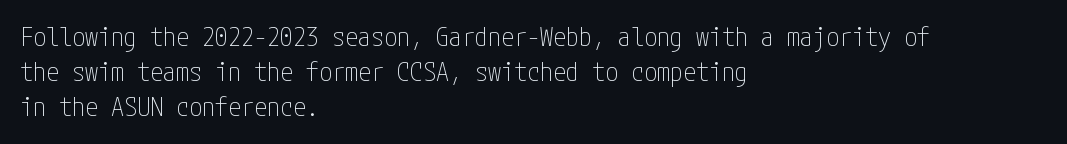
The image shows 26 px text type, upright; set left-aligned, normal line spacing (1.35x), normal letter spacing, not underlined.
